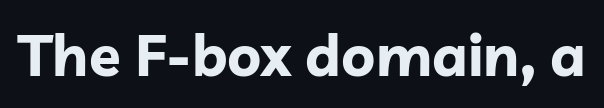
{"serif": "no", "italic": "no", "bold": "yes", "weight": "bold", "width": "normal", "stroke_contrast": "low", "x_height": "medium", "monospaced": "no", "underline": "no", "letter_spacing": "normal", "letter_spacing_em": 0.0, "glyph_px": 58}
